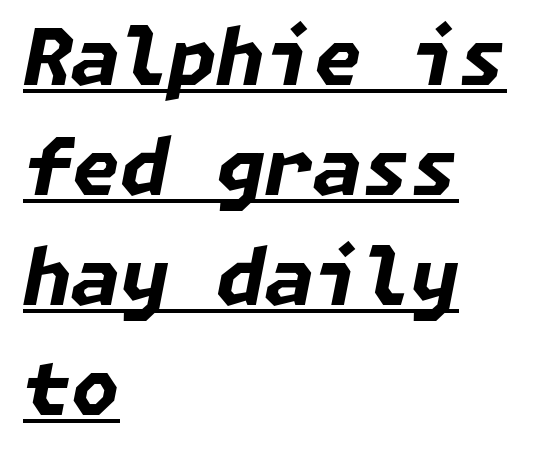
Q: Is the text bold? A: Yes.
Q: Is the text italic (slanted)? A: Yes, it leans right by about 11 degrees.
Q: Is the text underlined? A: Yes.
Q: How is the paragraph aligned? A: Left-aligned.
Q: Is the spacing between letters normal or unusually wide? A: Normal.
Q: Is the spacing between lines tight, normal or loose? A: Normal.
Q: Width (condensed, normal, or wide)? A: Normal.
Q: Stroke contrast? A: Low.
Q: x-height? A: Medium.
